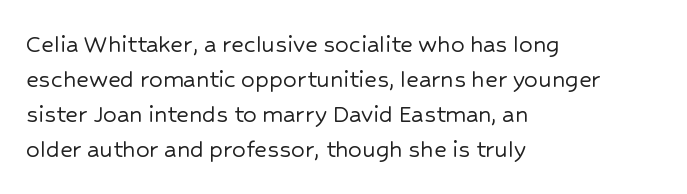
In CSS terms this would be text-align: left. Does the lettering tilt? It doesn't — this is upright. The strip under each line holds only bare page. Each word holds together tightly as a unit, with standard inter-letter gaps. These lines sit exactly where default settings would place them.
